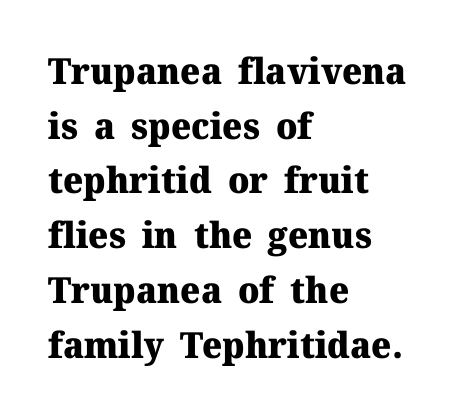
The image shows 36 px heavy serif type, upright; set left-aligned, normal line spacing (1.52x), normal letter spacing, not underlined; medium stroke contrast and a medium x-height.
